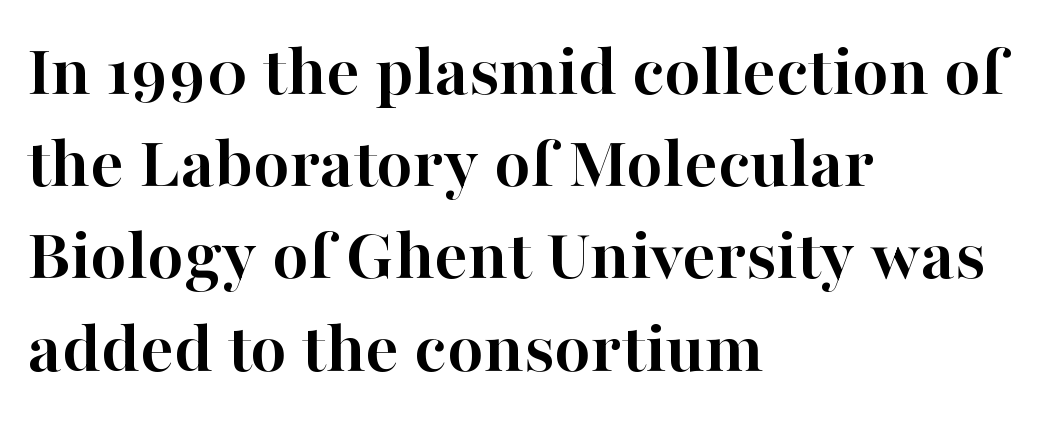
The image shows 75 px semibold serif type, upright; set left-aligned, line spacing 1.23x, normal letter spacing, not underlined; high stroke contrast and a medium x-height.
